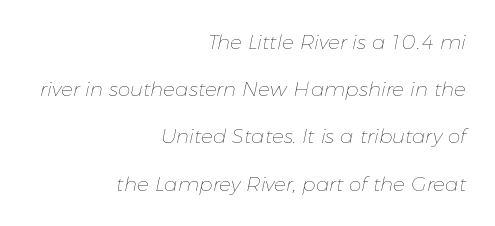
Q: Is the text bold? A: No.
Q: Is the text italic (slanted)? A: Yes, it leans right by about 11 degrees.
Q: Is the text underlined? A: No.
Q: How is the paragraph aligned? A: Right-aligned.
Q: Is the spacing between letters normal or unusually wide? A: Normal.
Q: Is the spacing between lines tight, normal or loose? A: Loose.
